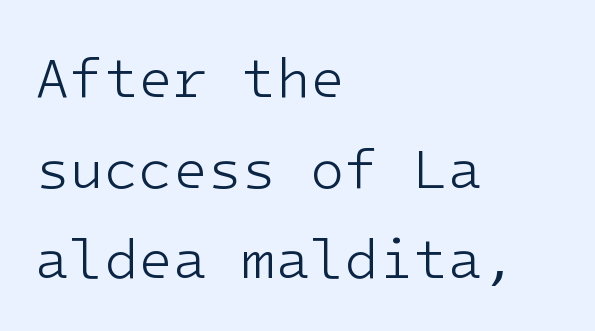
{"serif": "no", "italic": "no", "bold": "no", "weight": "light", "width": "normal", "stroke_contrast": "low", "x_height": "medium", "underline": "no", "align": "left", "line_spacing": "normal", "line_spacing_ratio": 1.62, "letter_spacing": "normal", "letter_spacing_em": 0.0, "glyph_px": 56}
